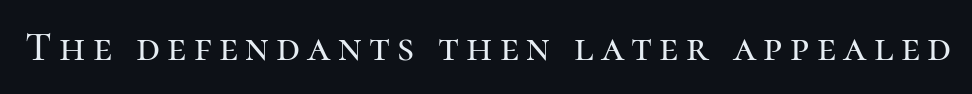
The image shows 42 px serif type, upright; set not underlined; high stroke contrast and a medium x-height.
